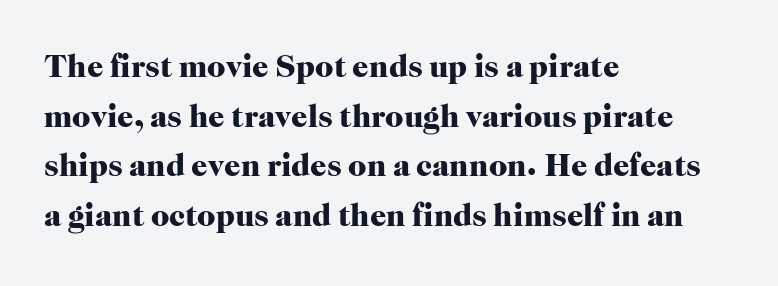
Honestly, the letter spacing is just normal — you wouldn't notice it. Look at the bottom of the vertical strokes: they flare into serifs here. Compared with a centered layout, this one pins lines to the left instead. Line spacing here is normal. These lines are rendered in a variable-pitch font. The area under the type is left untouched.
